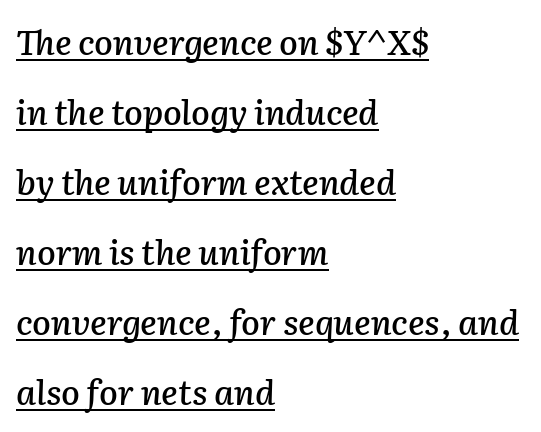
The rendered words wear a rule along their underside. The face used here is proportionally spaced, like ordinary book or web type. Letter spacing: default. Leading is clearly above the norm, producing a sparse column. A student would call this left alignment; a typographer would say flush left, rag right.
